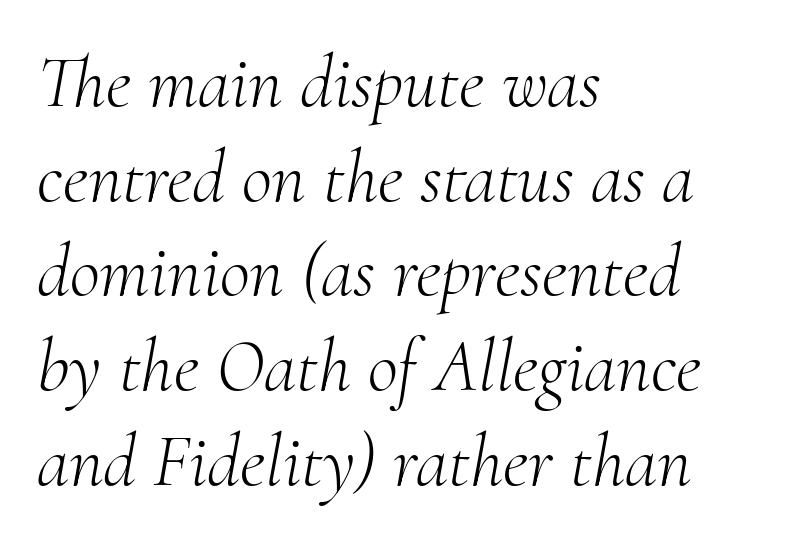
Classification — serif. Default kerning and tracking; the words read as compact shapes. The passage shown is typed in a proportional face where columns would drift. Weight: not bold — regular or lighter.
